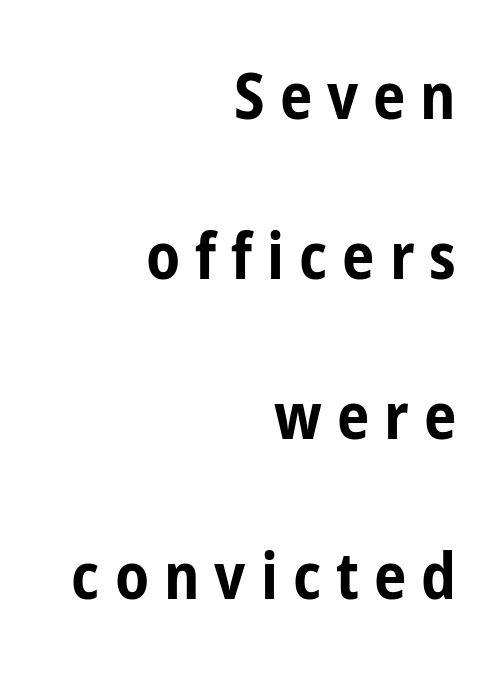
Q: Is the text bold? A: Yes.
Q: Is the text italic (slanted)? A: No, it is upright.
Q: Is the typeface a serif or a sans-serif typeface? A: Sans-serif.
Q: Is the text underlined? A: No.
Q: How is the paragraph aligned? A: Right-aligned.
Q: Is the spacing between letters normal or unusually wide? A: Unusually wide.
Q: Is the spacing between lines tight, normal or loose? A: Loose.
Q: Width (condensed, normal, or wide)? A: Condensed.
Q: Stroke contrast? A: Low.
Q: x-height? A: Medium.
Q: Monospaced? A: No.
